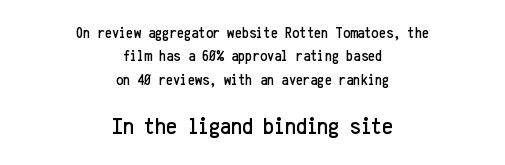
Q: Is the text italic (slanted)? A: No, it is upright.
Q: Is the text underlined? A: No.
Q: How is the paragraph aligned? A: Centered.
Q: Is the spacing between letters normal or unusually wide? A: Normal.
Q: Is the spacing between lines tight, normal or loose? A: Normal.
Q: Which block of text is set in a larger size, the first (top) or the second (bottom)? A: The second (bottom) one.
